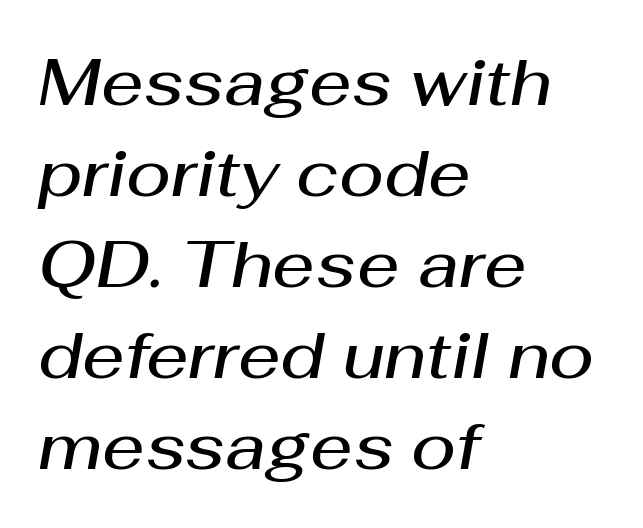
{"italic": "yes", "lean": "right", "slant_degrees": 10, "bold": "semi", "weight": "semibold", "width": "normal", "stroke_contrast": "medium", "x_height": "medium", "monospaced": "no", "underline": "no", "align": "left", "line_spacing": "normal", "line_spacing_ratio": 1.38, "letter_spacing": "normal", "letter_spacing_em": 0.0, "glyph_px": 66}
